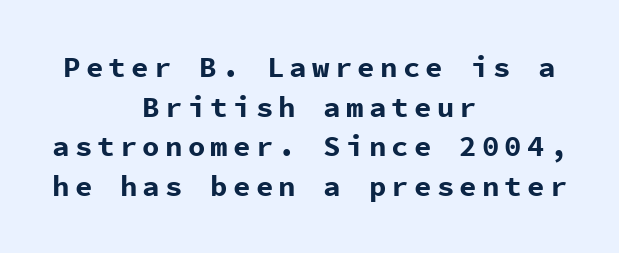
{"serif": "no", "italic": "no", "bold": "yes", "weight": "bold", "width": "normal", "stroke_contrast": "low", "x_height": "medium", "monospaced": "yes", "underline": "no", "align": "center", "line_spacing": "normal", "line_spacing_ratio": 1.37, "glyph_px": 29}
